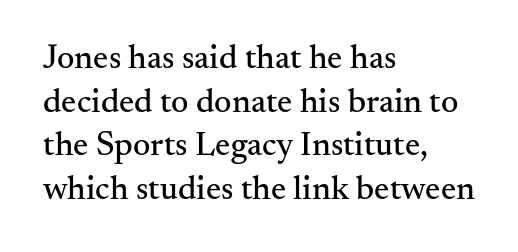
Q: Is the text italic (slanted)? A: No, it is upright.
Q: Is the typeface a serif or a sans-serif typeface? A: Serif.
Q: Is the text underlined? A: No.
Q: How is the paragraph aligned? A: Left-aligned.
Q: Is the spacing between letters normal or unusually wide? A: Normal.
Q: Is the spacing between lines tight, normal or loose? A: Normal.
Q: Width (condensed, normal, or wide)? A: Normal.
Q: Stroke contrast? A: Medium.
Q: x-height? A: Small.
Q: Monospaced? A: No.
